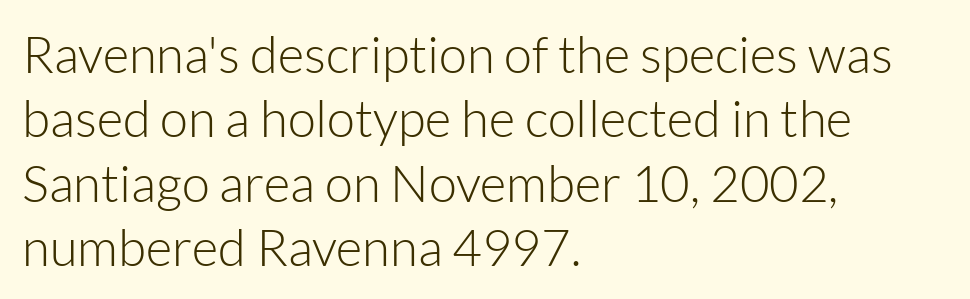
Q: Is the text bold? A: No.
Q: Is the text italic (slanted)? A: No, it is upright.
Q: Is the typeface a serif or a sans-serif typeface? A: Sans-serif.
Q: Is the text underlined? A: No.
Q: How is the paragraph aligned? A: Left-aligned.
Q: Is the spacing between letters normal or unusually wide? A: Normal.
Q: Is the spacing between lines tight, normal or loose? A: Normal.
Q: Width (condensed, normal, or wide)? A: Normal.
Q: Stroke contrast? A: Low.
Q: x-height? A: Medium.
Q: Monospaced? A: No.
